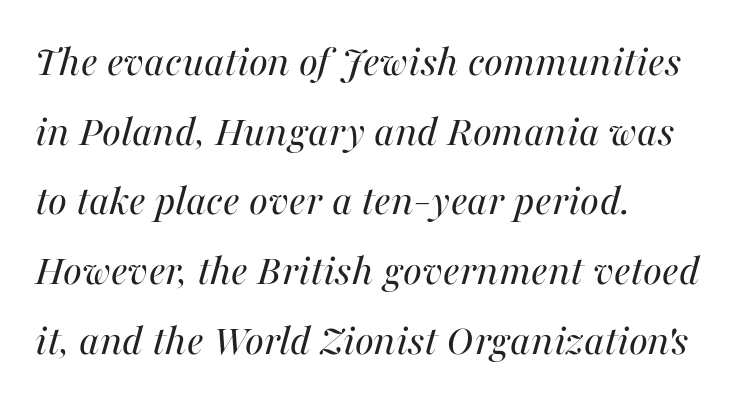
Horizontal bands of white between lines are of average thickness. The face used here is proportionally spaced, like ordinary book or web type. Glance below the letters and you will spot only blank space. The lines are quadded left. Tracking here is standard; glyphs follow each other at the usual distance.
